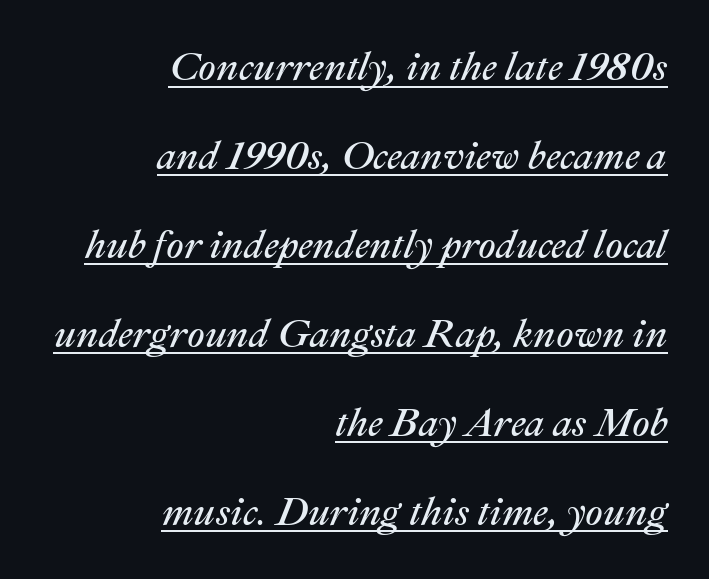
The image shows 39 px regular-weight type, italic (leaning right); set right-aligned, loose line spacing (2.28x), normal letter spacing, underlined; medium stroke contrast and a medium x-height.
